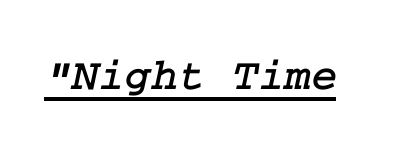
{"serif": "yes", "width": "normal", "stroke_contrast": "low", "x_height": "medium", "underline": "yes", "letter_spacing": "normal", "letter_spacing_em": 0.0, "glyph_px": 45}
